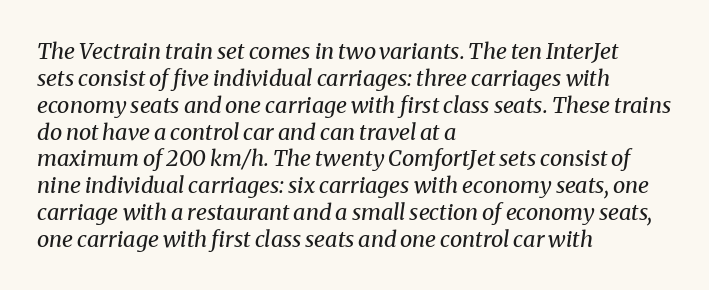
Stroke thickness stays within the range of a standard reading face or lighter. Is the block centered? No — it sits flush against the left margin. Descenders are the only things crossing below the line. Between one letter and the next there's only the usual sliver of space.
